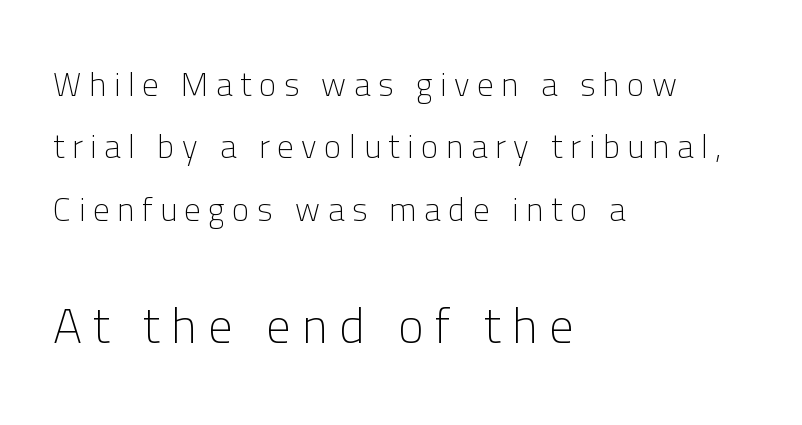
The image shows 49 px light sans-serif type, upright; set left-aligned, line spacing 1.89x, unusually wide letter spacing (+0.23 em), not underlined; the second (bottom) block is 1.48x larger; low stroke contrast and a medium x-height.
